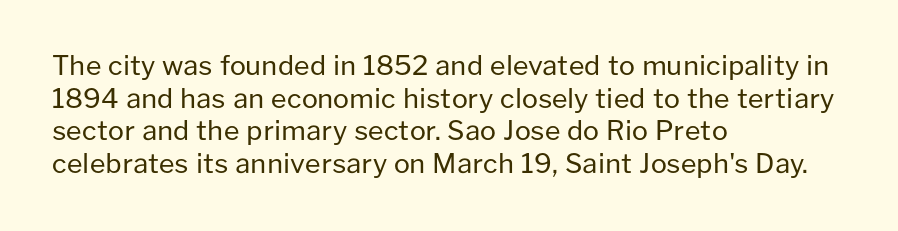
What stands out about the letter spacing? Nothing — it is the standard amount. This is not heavy type; no bold has been used. Just letters on the line, the space beneath them empty. Notice how the stems are strictly vertical — no italics here. This rendering uses left alignment, leaving the right contour irregular.
